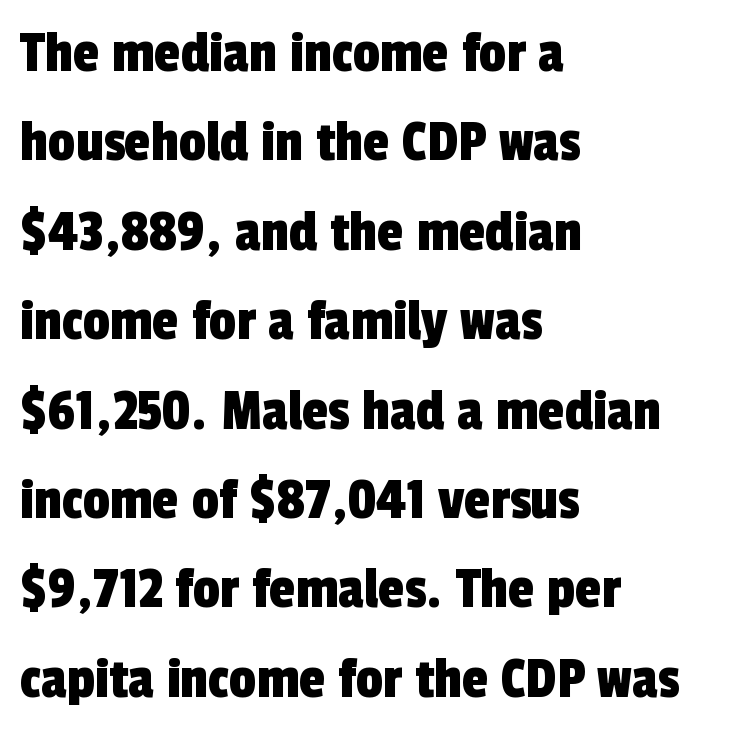
The image shows 60 px condensed sans-serif type; set left-aligned, normal line spacing (1.49x), normal letter spacing, not underlined; a medium x-height.
